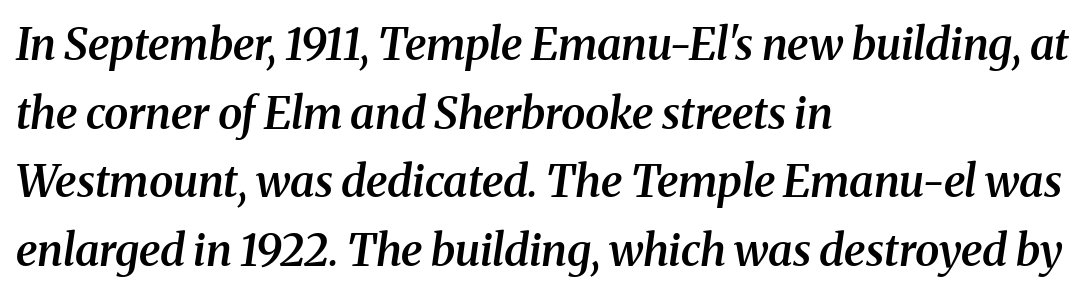
Q: Is the text bold? A: Semi-bold.
Q: Is the text italic (slanted)? A: Yes, it leans right by about 8 degrees.
Q: Is the typeface a serif or a sans-serif typeface? A: Serif.
Q: Is the text underlined? A: No.
Q: How is the paragraph aligned? A: Left-aligned.
Q: Is the spacing between letters normal or unusually wide? A: Normal.
Q: Is the spacing between lines tight, normal or loose? A: Normal.
Q: Width (condensed, normal, or wide)? A: Normal.
Q: Stroke contrast? A: Medium.
Q: x-height? A: Medium.
Q: Monospaced? A: No.
